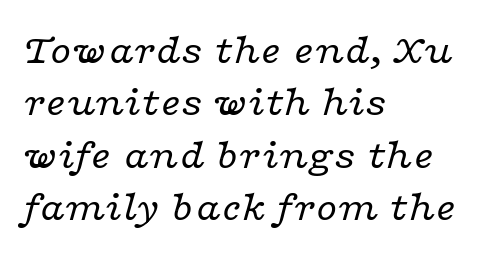
Q: Is the text bold? A: No.
Q: Is the text italic (slanted)? A: Yes, it leans right by about 16 degrees.
Q: Is the typeface a serif or a sans-serif typeface? A: Serif.
Q: Is the text underlined? A: No.
Q: How is the paragraph aligned? A: Left-aligned.
Q: Is the spacing between letters normal or unusually wide? A: Normal.
Q: Width (condensed, normal, or wide)? A: Wide.
Q: Stroke contrast? A: Low.
Q: x-height? A: Medium.
Q: Monospaced? A: No.
